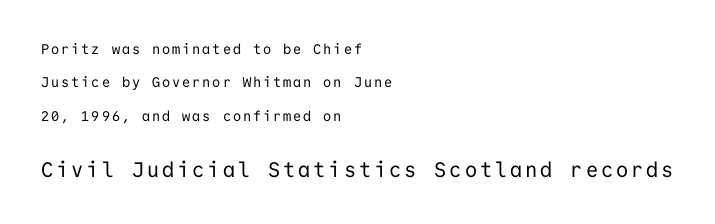
The image shows 21 px text type, upright; set left-aligned, loose line spacing (2.39x), not underlined; the second (bottom) block is 1.5x larger.
